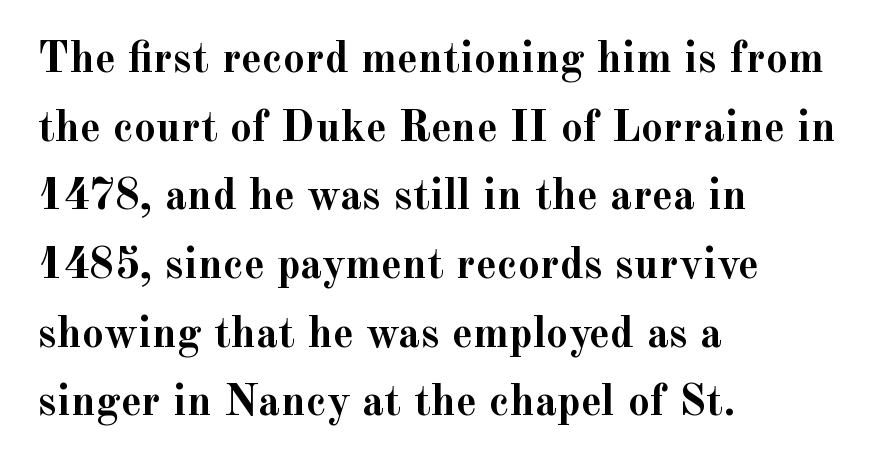
{"serif": "yes", "italic": "no", "bold": "yes", "weight": "semibold", "width": "normal", "x_height": "small", "monospaced": "no", "underline": "no", "align": "left", "line_spacing": "normal", "line_spacing_ratio": 1.56, "letter_spacing": "normal", "letter_spacing_em": 0.0, "glyph_px": 44}
